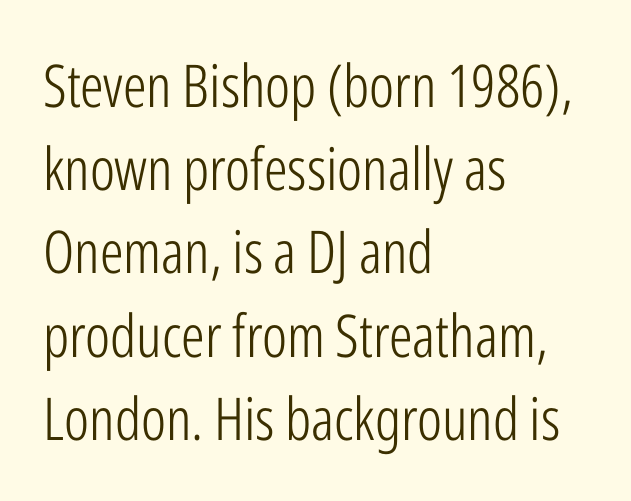
{"serif": "no", "italic": "no", "bold": "no", "weight": "light", "width": "condensed", "stroke_contrast": "low", "x_height": "medium", "monospaced": "no", "underline": "no", "align": "left", "line_spacing": "normal", "line_spacing_ratio": 1.41, "letter_spacing": "normal", "letter_spacing_em": 0.0, "glyph_px": 59}
